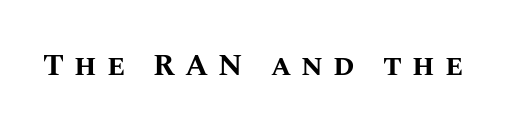
The image shows 30 px bold type, upright; set unusually wide letter spacing (+0.34 em), not underlined; medium stroke contrast and a large x-height.
